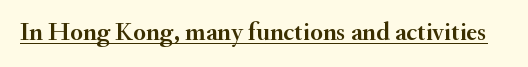
Posture: vertical. Is the letter spacing exaggerated? No — it looks like the ordinary default. These characters rest on top of a visible drawn line.
